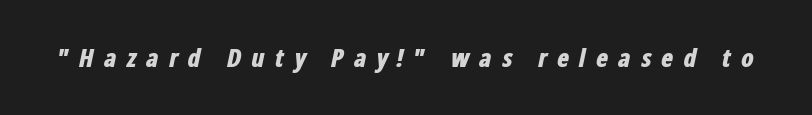
The image shows 25 px bold type, italic (leaning right); set unusually wide letter spacing (+0.39 em), not underlined.
